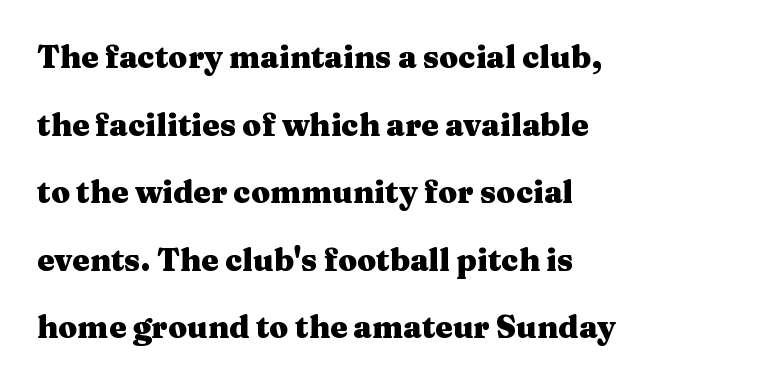
Q: Is the text bold? A: Yes.
Q: Is the text italic (slanted)? A: No, it is upright.
Q: Is the typeface a serif or a sans-serif typeface? A: Serif.
Q: Is the text underlined? A: No.
Q: How is the paragraph aligned? A: Left-aligned.
Q: Is the spacing between letters normal or unusually wide? A: Normal.
Q: Is the spacing between lines tight, normal or loose? A: Loose.
Q: Width (condensed, normal, or wide)? A: Wide.
Q: Stroke contrast? A: Medium.
Q: x-height? A: Medium.
Q: Monospaced? A: No.
